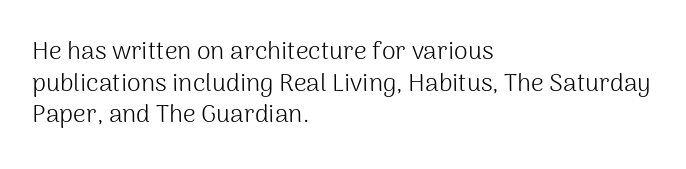
{"italic": "no", "bold": "no", "underline": "no", "align": "left", "line_spacing": "normal", "line_spacing_ratio": 1.27, "letter_spacing": "normal", "letter_spacing_em": 0.0, "glyph_px": 25}
